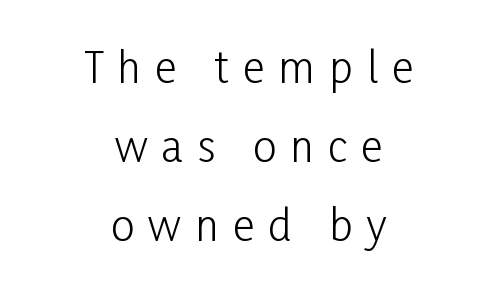
Q: Is the text bold? A: No.
Q: Is the text italic (slanted)? A: No, it is upright.
Q: Is the typeface a serif or a sans-serif typeface? A: Sans-serif.
Q: Is the text underlined? A: No.
Q: How is the paragraph aligned? A: Centered.
Q: Is the spacing between letters normal or unusually wide? A: Unusually wide.
Q: Width (condensed, normal, or wide)? A: Condensed.
Q: Stroke contrast? A: Low.
Q: x-height? A: Medium.
Q: Monospaced? A: No.
